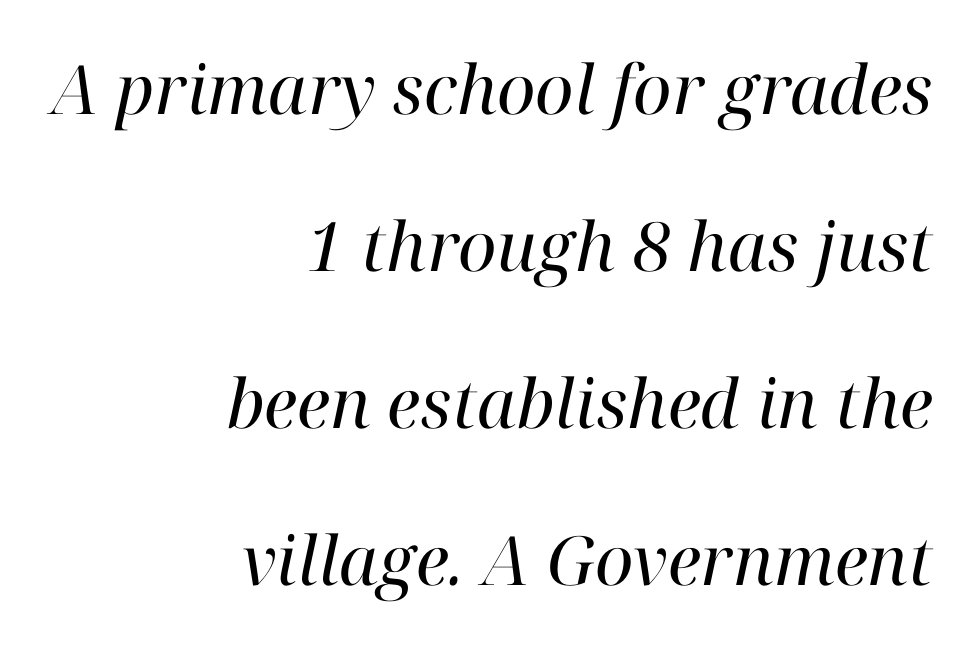
{"serif": "yes", "italic": "yes", "lean": "right", "slant_degrees": 12, "bold": "no", "weight": "regular", "width": "normal", "stroke_contrast": "high", "x_height": "medium", "monospaced": "no", "underline": "no", "align": "right", "line_spacing": "loose", "line_spacing_ratio": 2.31, "letter_spacing": "normal", "letter_spacing_em": 0.0, "glyph_px": 68}
